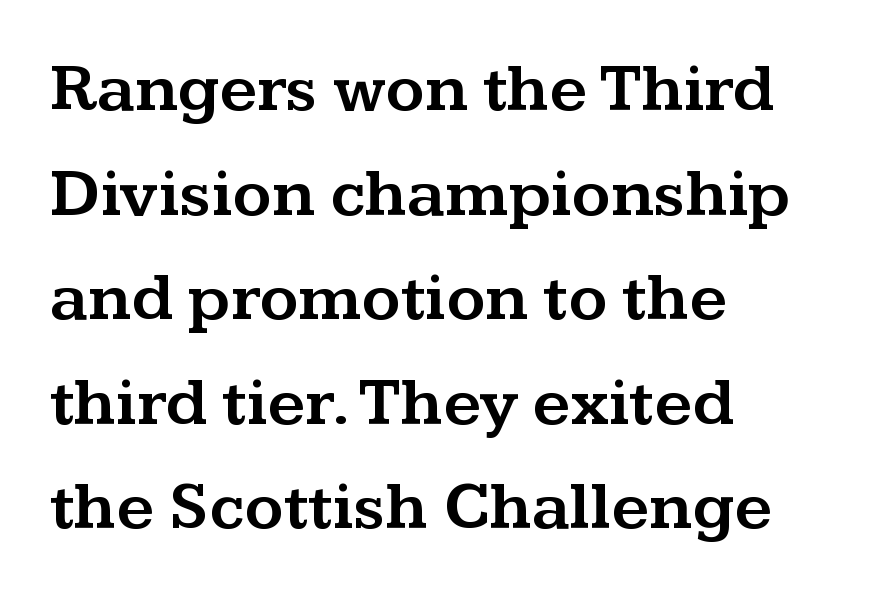
The zone under the glyphs is completely vacant. How would I describe the line gaps? Plain and ordinary. Does the lettering tilt? It doesn't — this is upright. Casual observation: everything's shoved over to the left.
